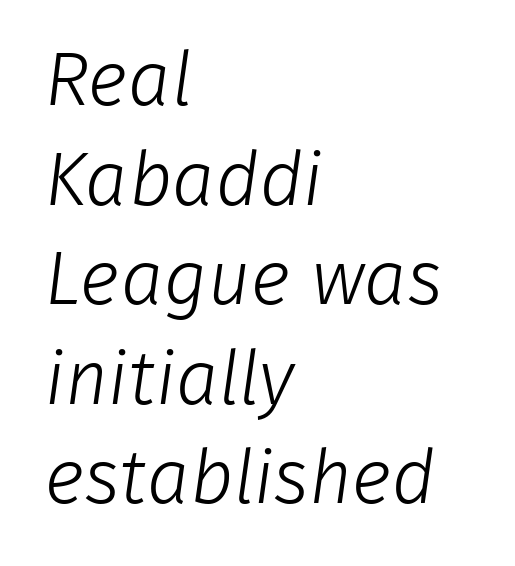
Q: Is the text bold? A: No.
Q: Is the typeface a serif or a sans-serif typeface? A: Sans-serif.
Q: Is the text underlined? A: No.
Q: How is the paragraph aligned? A: Left-aligned.
Q: Is the spacing between letters normal or unusually wide? A: Normal.
Q: Is the spacing between lines tight, normal or loose? A: Normal.
Q: Width (condensed, normal, or wide)? A: Normal.
Q: Stroke contrast? A: Low.
Q: x-height? A: Medium.
Q: Monospaced? A: No.
